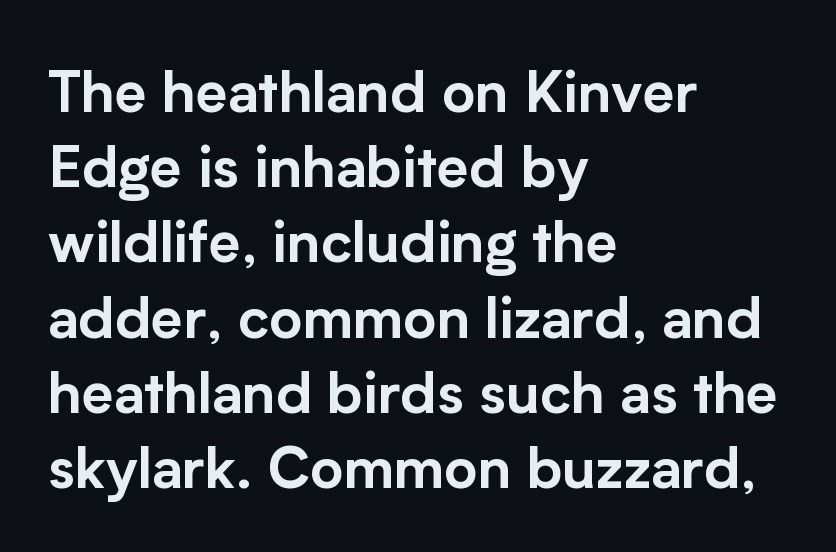
Q: Is the text italic (slanted)? A: No, it is upright.
Q: Is the typeface a serif or a sans-serif typeface? A: Sans-serif.
Q: Is the text underlined? A: No.
Q: How is the paragraph aligned? A: Left-aligned.
Q: Is the spacing between letters normal or unusually wide? A: Normal.
Q: Is the spacing between lines tight, normal or loose? A: Normal.
Q: Width (condensed, normal, or wide)? A: Normal.
Q: Stroke contrast? A: Low.
Q: x-height? A: Medium.
Q: Monospaced? A: No.
